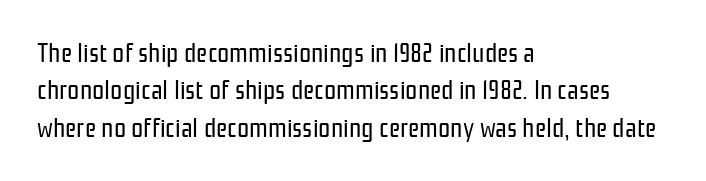
Interline gaps are of average width in this sample. Inter-character spacing is left at the font's built-in metrics. If you drew a line through each stem, it would be perfectly vertical. Words float on clear page, feet unadorned. Each line starts at the same left margin while the right side varies.
